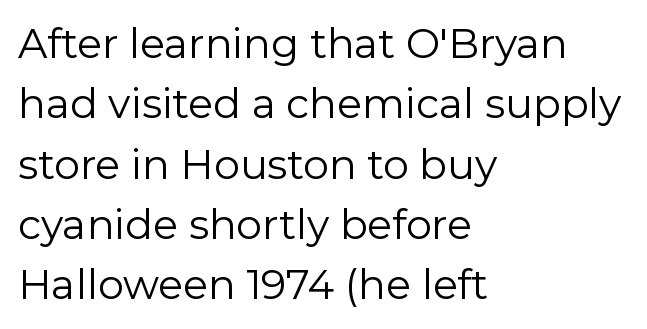
{"serif": "no", "italic": "no", "bold": "no", "weight": "regular", "width": "normal", "stroke_contrast": "low", "x_height": "medium", "monospaced": "no", "underline": "no", "align": "left", "line_spacing": "normal", "line_spacing_ratio": 1.47, "letter_spacing": "normal", "letter_spacing_em": 0.0, "glyph_px": 41}
